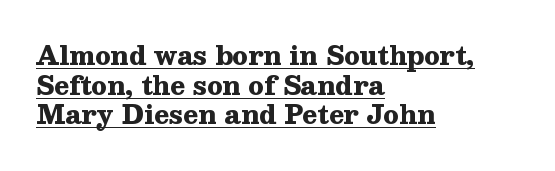
Is the letter spacing exaggerated? No — it looks like the ordinary default. As a designer I'd log this as weight 700, bold. Italic: no, the glyphs are upright roman. The lines in this sample share a left origin and differ only in where they stop. Has an underline been added? It has.
